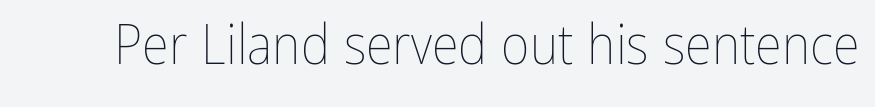
The image shows 55 px thin, condensed type, upright; set normal letter spacing, not underlined; low stroke contrast and a medium x-height.
